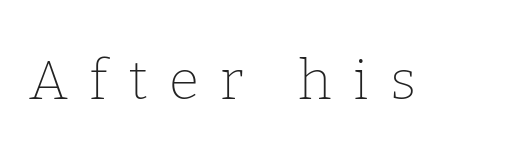
The image shows 55 px thin serif type, upright; set unusually wide letter spacing (+0.39 em), not underlined; low stroke contrast and a medium x-height.
